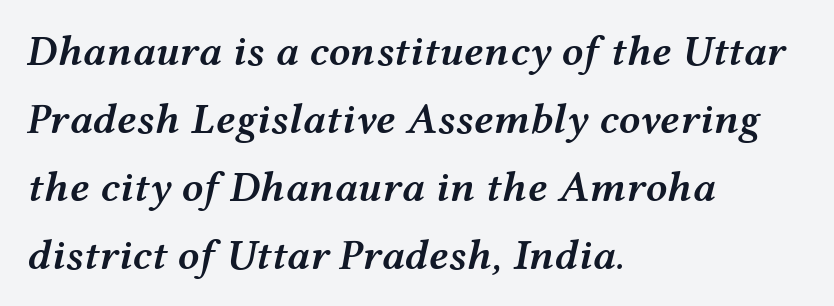
Q: Is the text bold? A: Semi-bold.
Q: Is the text italic (slanted)? A: Yes, it leans right by about 12 degrees.
Q: Is the text underlined? A: No.
Q: How is the paragraph aligned? A: Left-aligned.
Q: Is the spacing between letters normal or unusually wide? A: Normal.
Q: Is the spacing between lines tight, normal or loose? A: Normal.
Q: Width (condensed, normal, or wide)? A: Wide.
Q: Stroke contrast? A: Medium.
Q: x-height? A: Medium.
Q: Monospaced? A: No.
